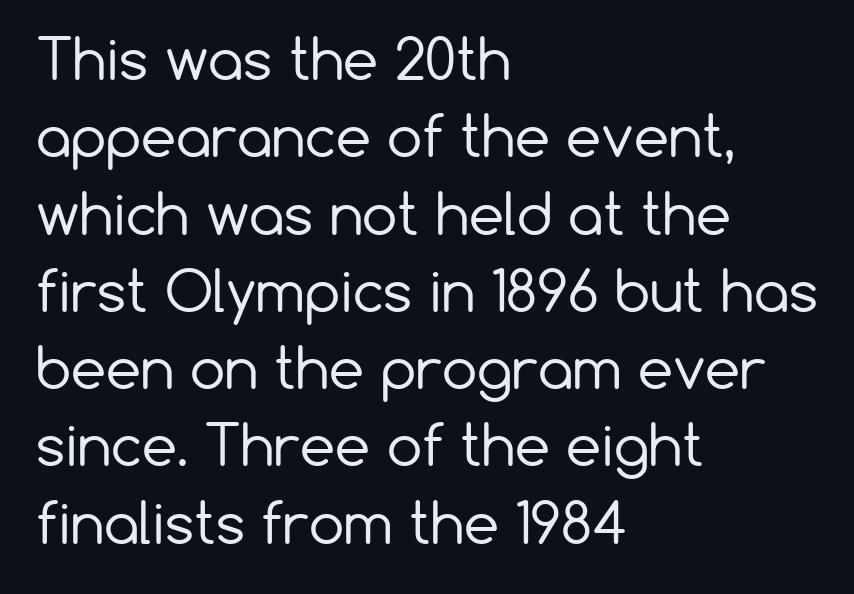
Varying glyph widths throughout — classic text-font behaviour. The font is comparable to plain body text, perhaps lighter. These lines stack with their left ends in a neat column. Just letters on the line, the space beneath them empty. The rows are spaced the way most documents space them.
